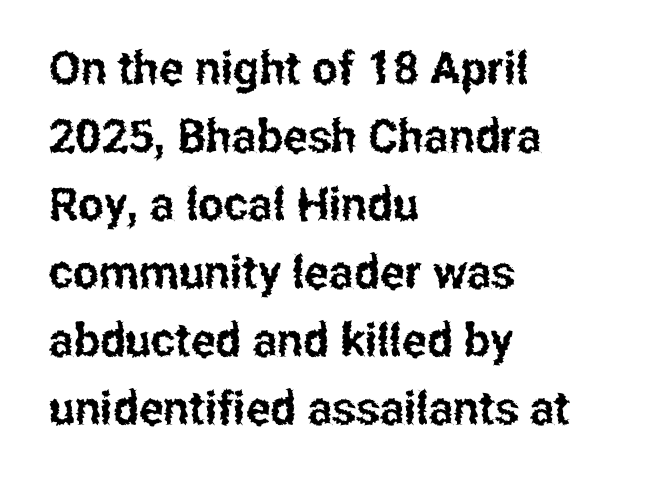
Q: Is the text italic (slanted)? A: No, it is upright.
Q: Is the typeface a serif or a sans-serif typeface? A: Sans-serif.
Q: Is the text underlined? A: No.
Q: How is the paragraph aligned? A: Left-aligned.
Q: Is the spacing between letters normal or unusually wide? A: Normal.
Q: Is the spacing between lines tight, normal or loose? A: Normal.
Q: Width (condensed, normal, or wide)? A: Condensed.
Q: Stroke contrast? A: Low.
Q: x-height? A: Medium.
Q: Monospaced? A: No.
